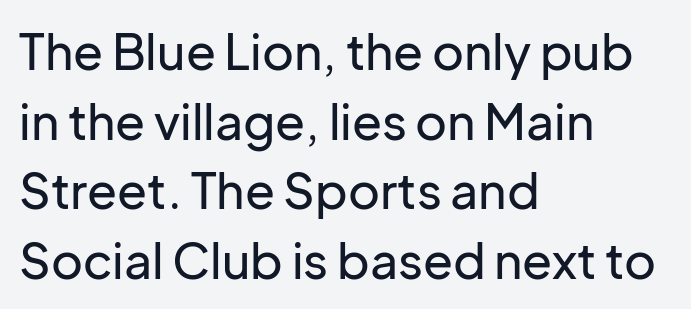
The image shows 49 px sans-serif type, upright; set left-aligned, normal line spacing (1.42x), normal letter spacing, not underlined; low stroke contrast and a medium x-height.
